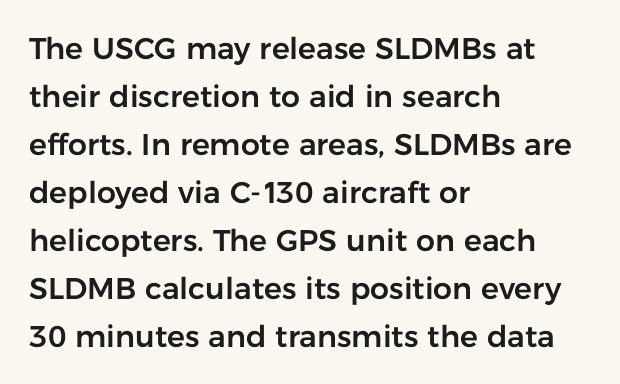
Q: Is the text italic (slanted)? A: No, it is upright.
Q: Is the typeface a serif or a sans-serif typeface? A: Sans-serif.
Q: Is the text underlined? A: No.
Q: How is the paragraph aligned? A: Left-aligned.
Q: Is the spacing between letters normal or unusually wide? A: Normal.
Q: Is the spacing between lines tight, normal or loose? A: Normal.
Q: Width (condensed, normal, or wide)? A: Normal.
Q: Stroke contrast? A: Low.
Q: x-height? A: Medium.
Q: Monospaced? A: No.
